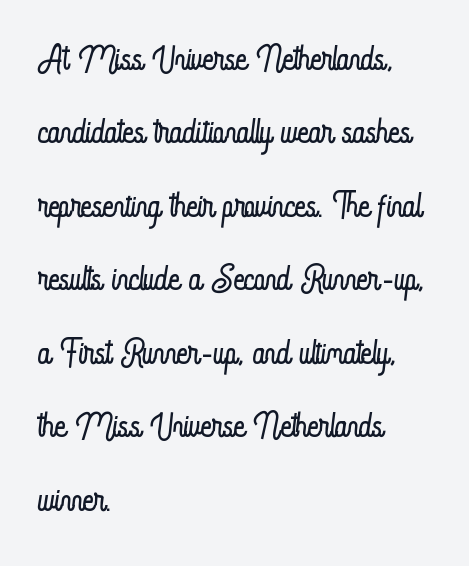
Lines of text with bare space underneath. A student would call this left alignment; a typographer would say flush left, rag right. Vertical spacing — default. Nothing heavy about these letters — not bold at all.
